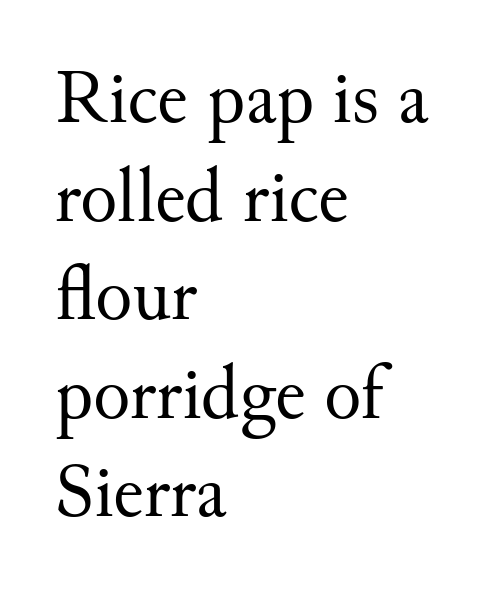
{"serif": "yes", "italic": "no", "bold": "no", "weight": "regular", "width": "normal", "stroke_contrast": "medium", "x_height": "small", "monospaced": "no", "underline": "no", "align": "left", "line_spacing": "normal", "line_spacing_ratio": 1.28, "letter_spacing": "normal", "letter_spacing_em": 0.0, "glyph_px": 77}
